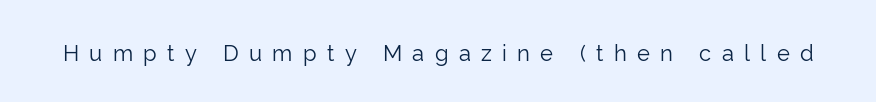
Q: Is the text bold? A: No.
Q: Is the text italic (slanted)? A: No, it is upright.
Q: Is the text underlined? A: No.
Q: Is the spacing between letters normal or unusually wide? A: Unusually wide.
